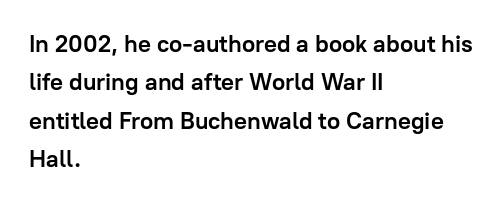
Q: Is the text bold? A: Yes.
Q: Is the text italic (slanted)? A: No, it is upright.
Q: Is the text underlined? A: No.
Q: How is the paragraph aligned? A: Left-aligned.
Q: Is the spacing between letters normal or unusually wide? A: Normal.
Q: Is the spacing between lines tight, normal or loose? A: Normal.
